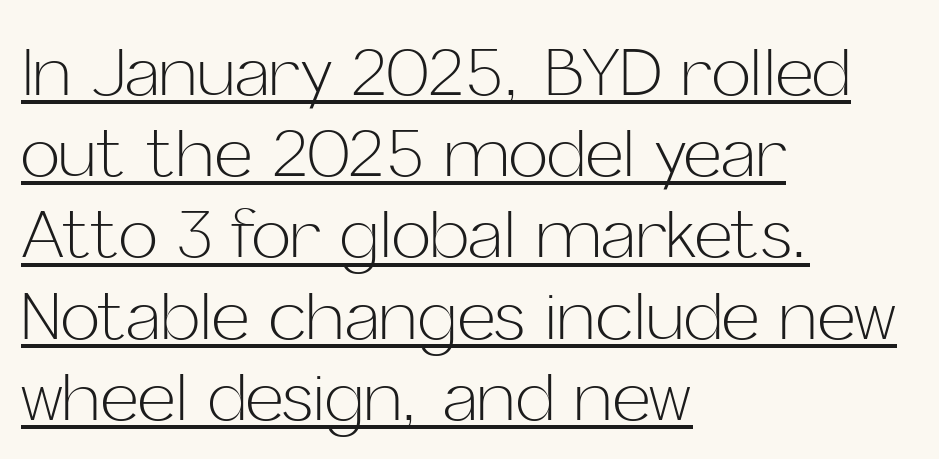
Here the designer chose a conventional face with non-uniform glyph widths. Which margin do the lines hug? The left one — the right edge is uneven. Typographically, this falls in the sans-serif category. This is not heavy type; no bold has been used. A typesetter would call this zero additional tracking. The sample's only ornament is a line tracing under the words.
